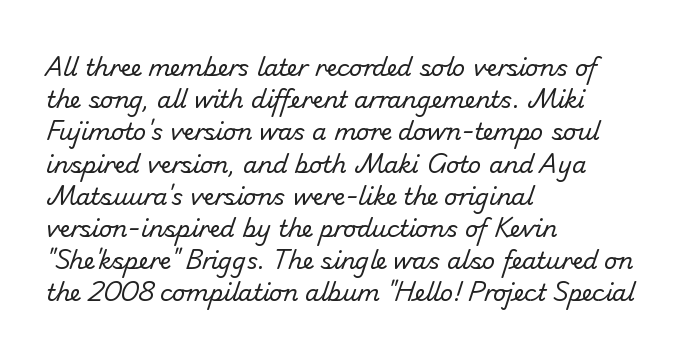
The line-height multiplier appears to be the usual default. The line texture is even and compact thanks to regular tracking. Compared with a typical body face, this is equally light or lighter still. The setting favours the left margin, as ordinary paragraphs usually do. The specimen omits any rule beneath the text block's lines.
